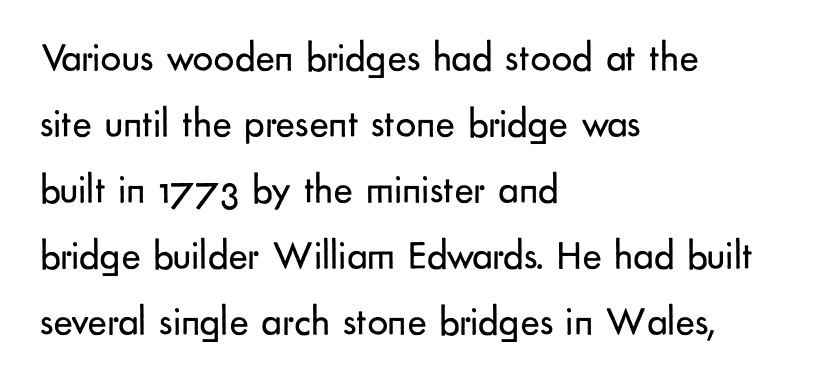
The image shows 41 px regular-weight sans-serif type, upright; set left-aligned, normal line spacing (1.61x), normal letter spacing, not underlined; low stroke contrast and a small x-height.
